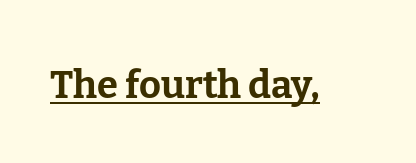
Q: Is the text bold? A: Yes.
Q: Is the text italic (slanted)? A: No, it is upright.
Q: Is the typeface a serif or a sans-serif typeface? A: Serif.
Q: Is the text underlined? A: Yes.
Q: Is the spacing between letters normal or unusually wide? A: Normal.
Q: Width (condensed, normal, or wide)? A: Normal.
Q: Stroke contrast? A: Low.
Q: x-height? A: Medium.
Q: Monospaced? A: No.
